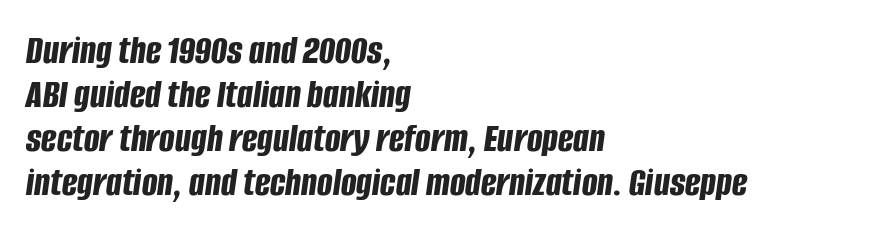
The image shows 41 px bold, condensed type, italic (leaning right); set left-aligned, tight line spacing (1.07x), normal letter spacing, not underlined; low stroke contrast and a large x-height.
